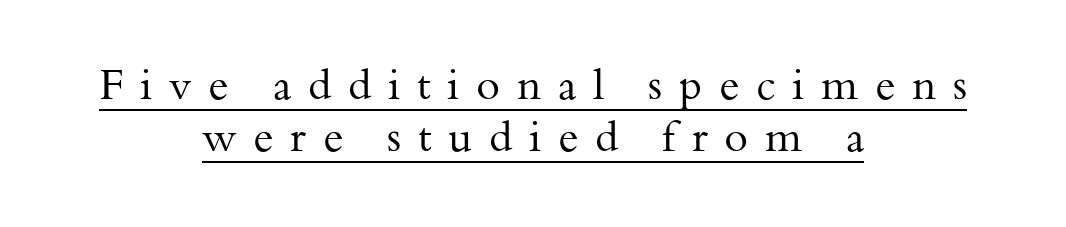
Q: Is the text bold? A: No.
Q: Is the text italic (slanted)? A: No, it is upright.
Q: Is the typeface a serif or a sans-serif typeface? A: Serif.
Q: Is the text underlined? A: Yes.
Q: How is the paragraph aligned? A: Centered.
Q: Is the spacing between letters normal or unusually wide? A: Unusually wide.
Q: Width (condensed, normal, or wide)? A: Normal.
Q: Stroke contrast? A: Medium.
Q: x-height? A: Small.
Q: Monospaced? A: No.
